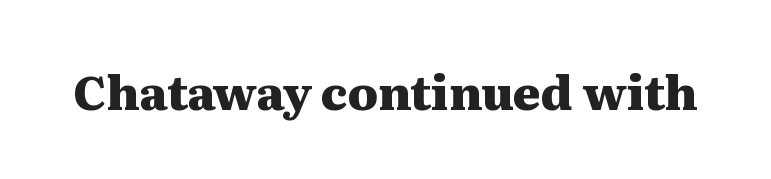
The image shows 47 px heavy, wide serif type, upright; set normal letter spacing, not underlined; medium stroke contrast and a medium x-height.
